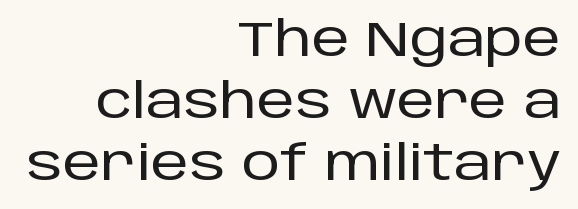
A sans-serif font was chosen for this passage. Underline: absent. Nope, not italic — everything's standing straight. In terms of leading, this rendering sits right in the middle. These lines are set flush right with a ragged left edge. Character widths vary here, with narrow letters taking less room than wide ones.
